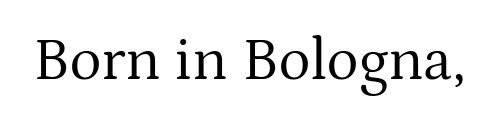
Q: Is the text bold? A: No.
Q: Is the text italic (slanted)? A: No, it is upright.
Q: Is the typeface a serif or a sans-serif typeface? A: Serif.
Q: Is the text underlined? A: No.
Q: Is the spacing between letters normal or unusually wide? A: Normal.
Q: Width (condensed, normal, or wide)? A: Normal.
Q: Stroke contrast? A: Medium.
Q: x-height? A: Medium.
Q: Monospaced? A: No.
